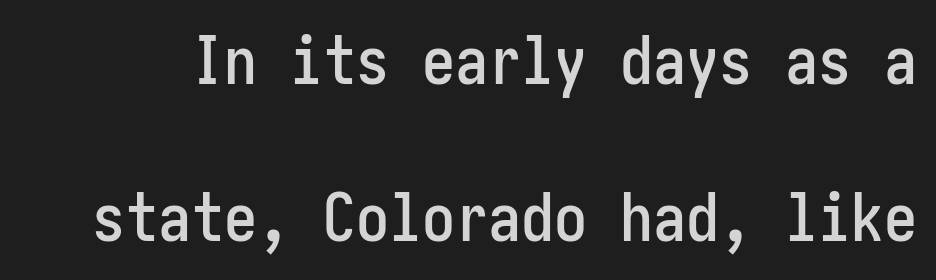
The image shows 66 px condensed sans-serif type, upright; set loose line spacing (2.38x), normal letter spacing, not underlined; low stroke contrast and a medium x-height.
